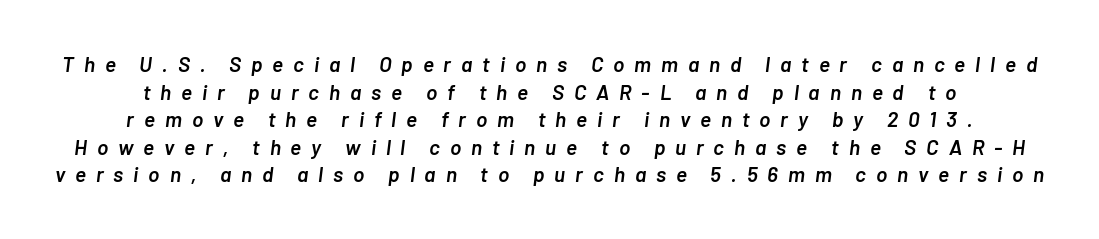
The image shows 21 px text type, italic (leaning right); set centered, normal line spacing (1.31x), unusually wide letter spacing (+0.47 em), not underlined.
